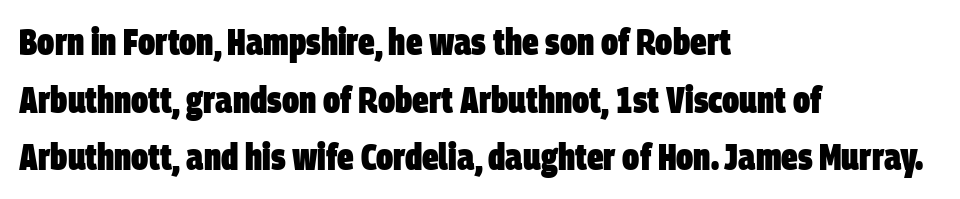
The image shows 37 px heavy, condensed sans-serif type; set left-aligned, normal line spacing (1.56x), normal letter spacing, not underlined; low stroke contrast and a large x-height.
